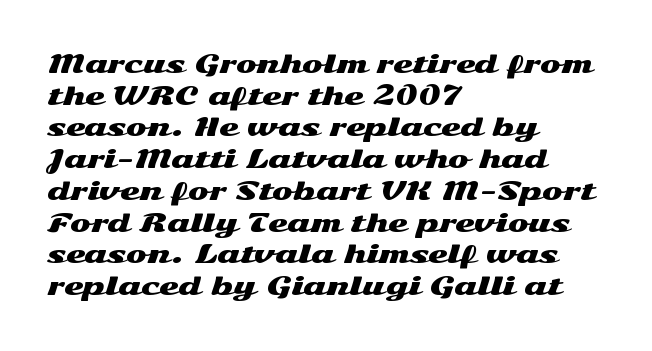
Q: Is the text italic (slanted)? A: Yes.
Q: Is the text underlined? A: No.
Q: How is the paragraph aligned? A: Left-aligned.
Q: Is the spacing between letters normal or unusually wide? A: Normal.
Q: Is the spacing between lines tight, normal or loose? A: Normal.
